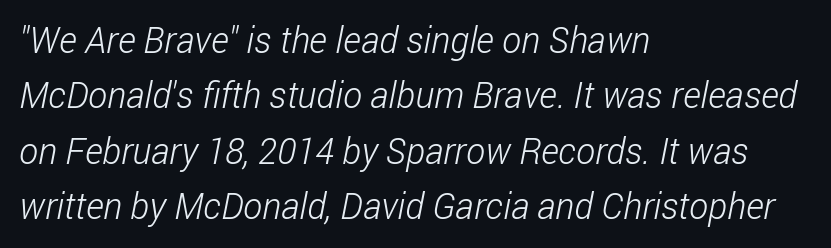
The image shows 36 px light, condensed sans-serif type; set left-aligned, normal line spacing (1.54x), normal letter spacing, not underlined; low stroke contrast and a medium x-height.
